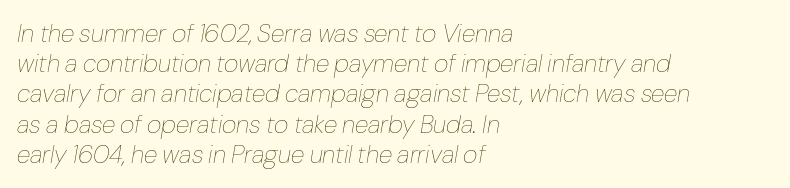
{"italic": "yes", "lean": "right", "slant_degrees": 10, "bold": "no", "underline": "no", "align": "left", "line_spacing_ratio": 1.21, "letter_spacing": "normal", "letter_spacing_em": 0.0, "glyph_px": 25}
